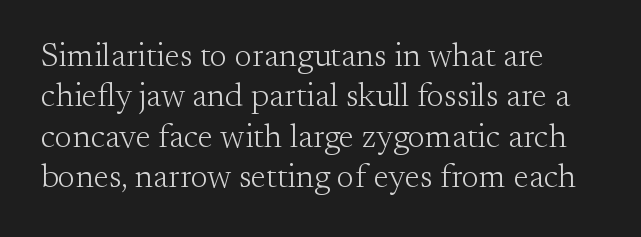
The text was rendered using a seriffed face with decorative stroke endings. Words appear dense and cohesive because spacing is normal. The rendering uses natural spacing where letterforms have individual widths. No word sits above an underline. The lettering holds an erect, upright posture throughout. Stroke mass is kept to a normal reading level or below.
